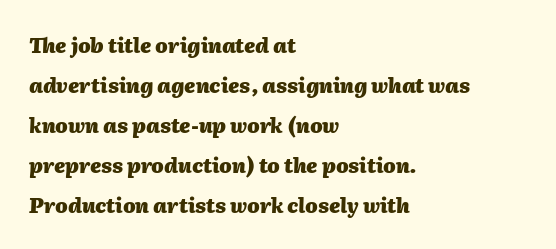
Q: Is the text bold? A: Yes.
Q: Is the text italic (slanted)? A: Yes, it leans right by about 2 degrees.
Q: Is the text underlined? A: No.
Q: How is the paragraph aligned? A: Left-aligned.
Q: Is the spacing between letters normal or unusually wide? A: Normal.
Q: Is the spacing between lines tight, normal or loose? A: Loose.
